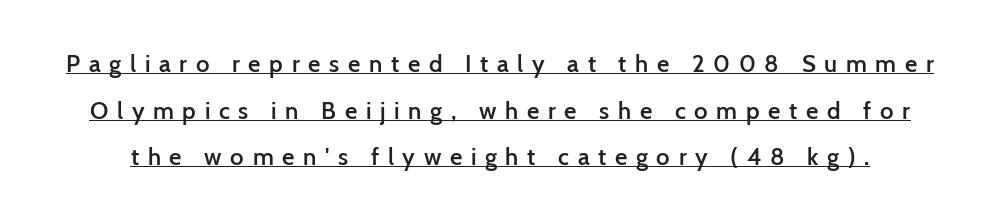
You can tell it's not italic because the verticals are truly vertical. In terms of letterspacing, this is a distinctly airy, spread setting. Compared with an ordinary text face, these strokes are moderately heavier — a semibold. Quick note: underline on. What's the leading like? Stretched, with rows far apart.
